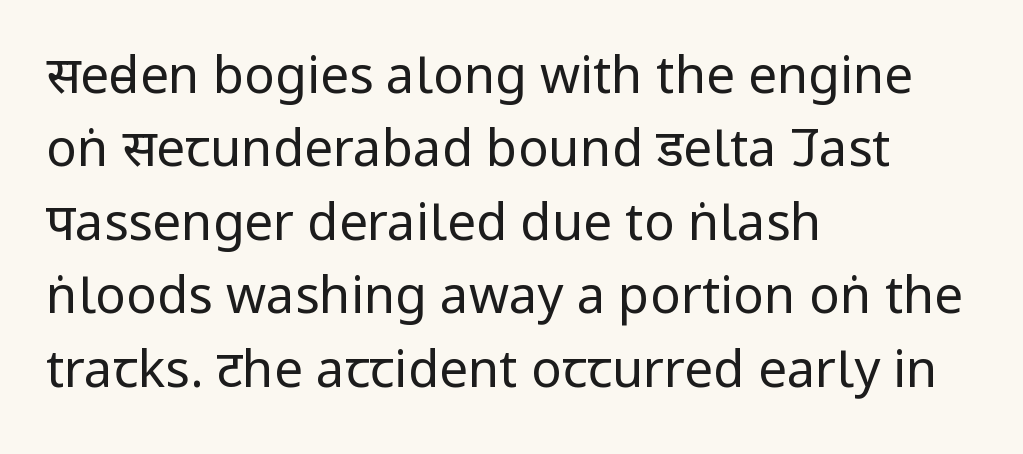
{"serif": "no", "italic": "no", "bold": "no", "weight": "regular", "width": "condensed", "stroke_contrast": "low", "x_height": "large", "monospaced": "no", "underline": "no", "align": "left", "line_spacing": "normal", "line_spacing_ratio": 1.44, "letter_spacing": "normal", "letter_spacing_em": 0.0, "glyph_px": 51}
